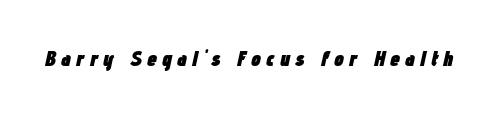
Just letters on the line, the space beneath them empty. Posture: slanted. You could only call the tracking loose — the letters float apart. Typographic density is high because the face is bold.
